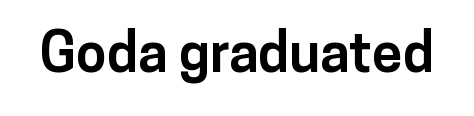
Q: Is the text bold? A: Yes.
Q: Is the text italic (slanted)? A: No, it is upright.
Q: Is the typeface a serif or a sans-serif typeface? A: Sans-serif.
Q: Is the text underlined? A: No.
Q: Is the spacing between letters normal or unusually wide? A: Normal.
Q: Width (condensed, normal, or wide)? A: Normal.
Q: Stroke contrast? A: Low.
Q: x-height? A: Medium.
Q: Monospaced? A: No.
